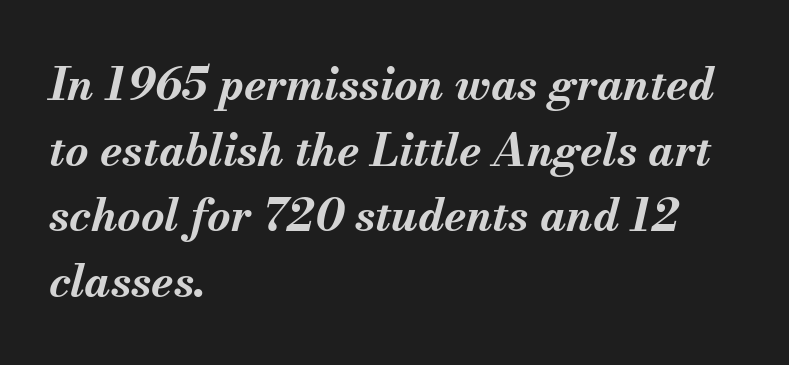
The image shows 45 px bold type, italic (leaning right); set left-aligned, normal line spacing (1.46x), normal letter spacing, not underlined; medium stroke contrast and a small x-height.
